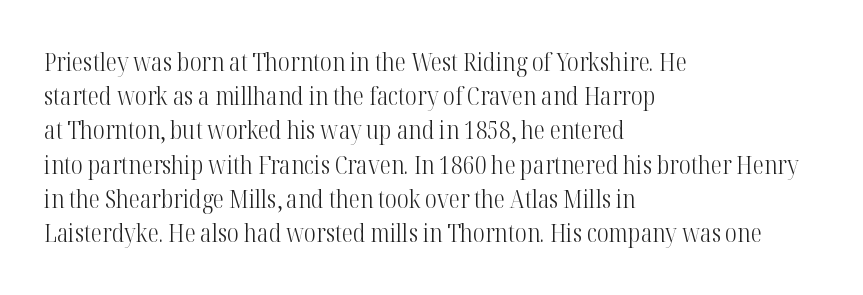
The image shows 25 px text type, upright; set left-aligned, normal line spacing (1.37x), normal letter spacing, not underlined.
